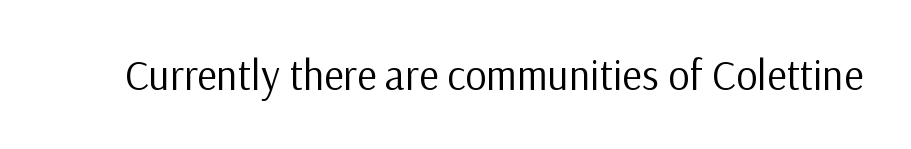
{"serif": "no", "italic": "no", "bold": "no", "weight": "regular", "width": "normal", "stroke_contrast": "low", "x_height": "medium", "monospaced": "no", "underline": "no", "letter_spacing": "normal", "letter_spacing_em": 0.0, "glyph_px": 42}
